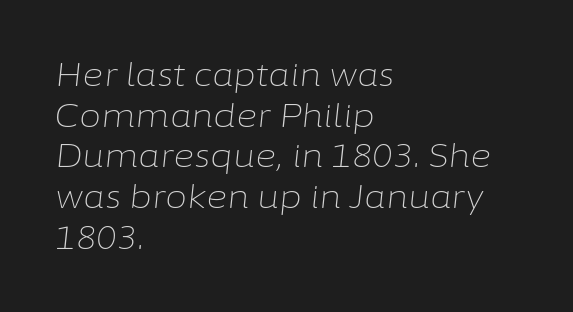
Q: Is the text bold? A: No.
Q: Is the text italic (slanted)? A: Yes, it leans right by about 6 degrees.
Q: Is the text underlined? A: No.
Q: How is the paragraph aligned? A: Left-aligned.
Q: Is the spacing between letters normal or unusually wide? A: Normal.
Q: Is the spacing between lines tight, normal or loose? A: Normal.
Q: Width (condensed, normal, or wide)? A: Normal.
Q: Stroke contrast? A: Low.
Q: x-height? A: Medium.
Q: Monospaced? A: No.
